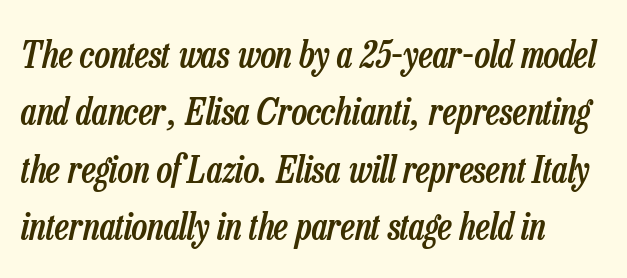
The image shows 37 px semibold, condensed type, italic (leaning right); set left-aligned, normal line spacing (1.55x), normal letter spacing, not underlined; low stroke contrast and a medium x-height.
